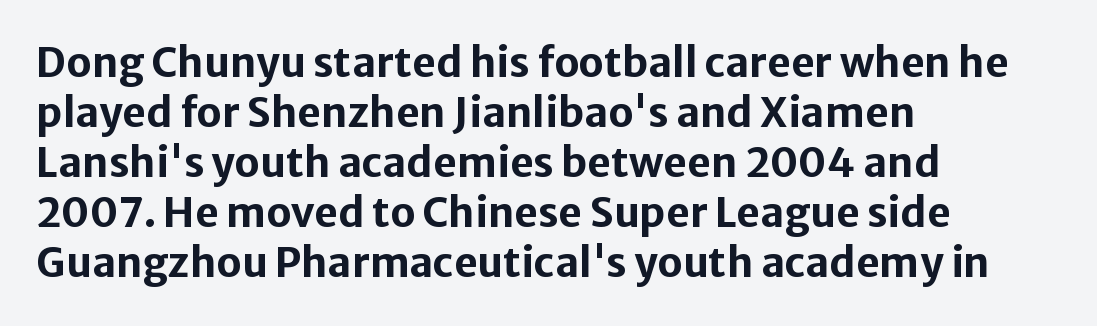
The image shows 41 px bold sans-serif type, upright; set left-aligned, line spacing 1.22x, normal letter spacing, not underlined; low stroke contrast and a medium x-height.
